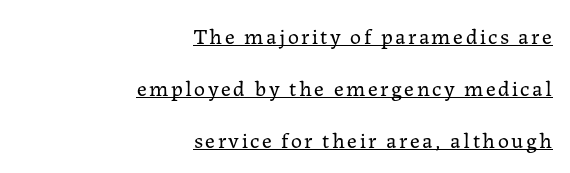
Unlike italic type, these characters show no tilt at all. A rule runs beneath these lines of type. The setting favours the right margin, as signatures and pull-quotes sometimes do. Is this a heavy cut? Hardly; it is regular or lighter.
